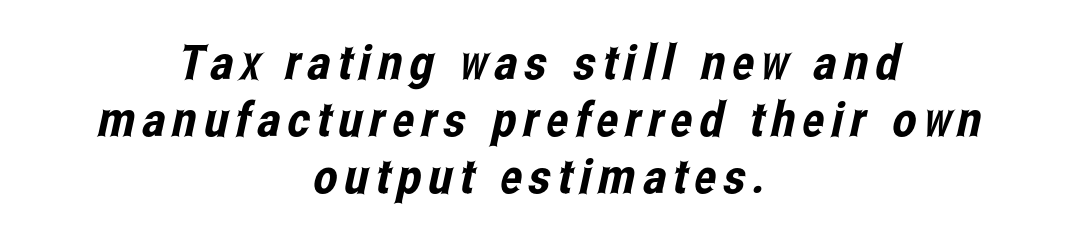
Q: Is the typeface a serif or a sans-serif typeface? A: Sans-serif.
Q: Is the text underlined? A: No.
Q: How is the paragraph aligned? A: Centered.
Q: Width (condensed, normal, or wide)? A: Condensed.
Q: Stroke contrast? A: Low.
Q: x-height? A: Medium.
Q: Monospaced? A: No.
